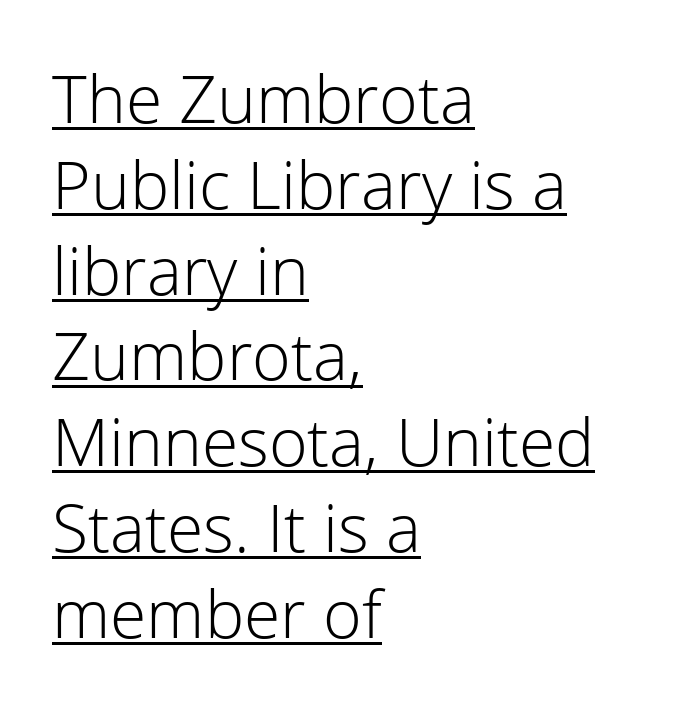
Q: Is the text bold? A: No.
Q: Is the text italic (slanted)? A: No, it is upright.
Q: Is the typeface a serif or a sans-serif typeface? A: Sans-serif.
Q: Is the text underlined? A: Yes.
Q: How is the paragraph aligned? A: Left-aligned.
Q: Is the spacing between letters normal or unusually wide? A: Normal.
Q: Is the spacing between lines tight, normal or loose? A: Normal.
Q: Width (condensed, normal, or wide)? A: Normal.
Q: Stroke contrast? A: Low.
Q: x-height? A: Medium.
Q: Monospaced? A: No.
